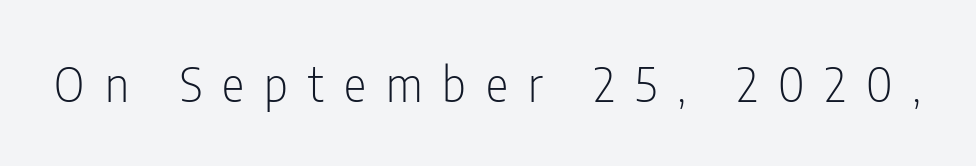
{"serif": "no", "italic": "no", "bold": "no", "weight": "light", "width": "condensed", "stroke_contrast": "low", "x_height": "medium", "monospaced": "no", "underline": "no", "letter_spacing": "wide", "letter_spacing_em": 0.43, "glyph_px": 47}
